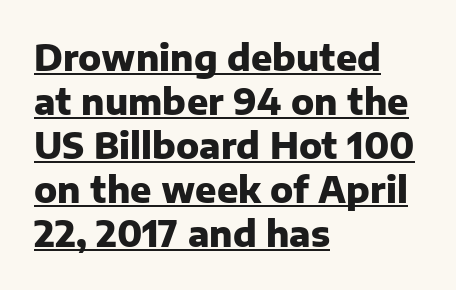
Q: Is the text bold? A: Yes.
Q: Is the text italic (slanted)? A: No, it is upright.
Q: Is the typeface a serif or a sans-serif typeface? A: Sans-serif.
Q: Is the text underlined? A: Yes.
Q: How is the paragraph aligned? A: Left-aligned.
Q: Is the spacing between letters normal or unusually wide? A: Normal.
Q: Is the spacing between lines tight, normal or loose? A: Normal.
Q: Width (condensed, normal, or wide)? A: Normal.
Q: Stroke contrast? A: Low.
Q: x-height? A: Medium.
Q: Monospaced? A: No.
